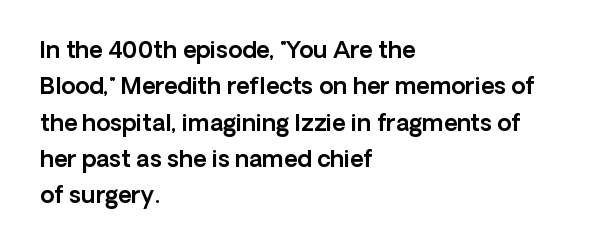
{"italic": "no", "underline": "no", "align": "left", "line_spacing": "normal", "line_spacing_ratio": 1.58, "letter_spacing": "normal", "letter_spacing_em": 0.0, "glyph_px": 23}
